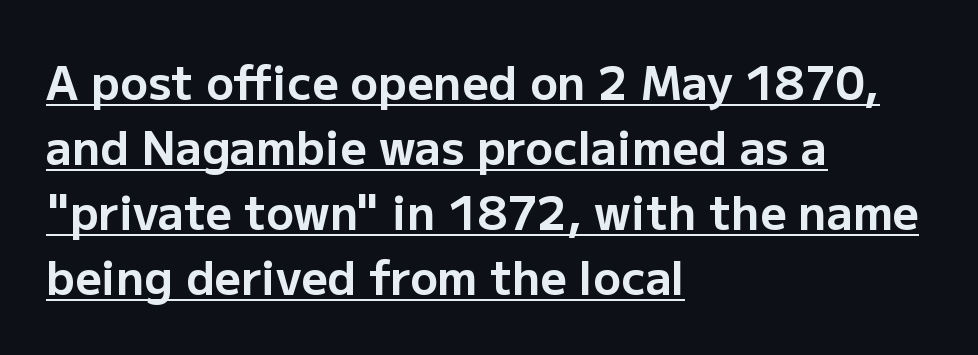
{"serif": "no", "italic": "no", "bold": "yes", "weight": "bold", "width": "normal", "stroke_contrast": "low", "x_height": "medium", "monospaced": "no", "underline": "yes", "align": "left", "line_spacing": "normal", "line_spacing_ratio": 1.41, "letter_spacing": "normal", "letter_spacing_em": 0.0, "glyph_px": 46}
